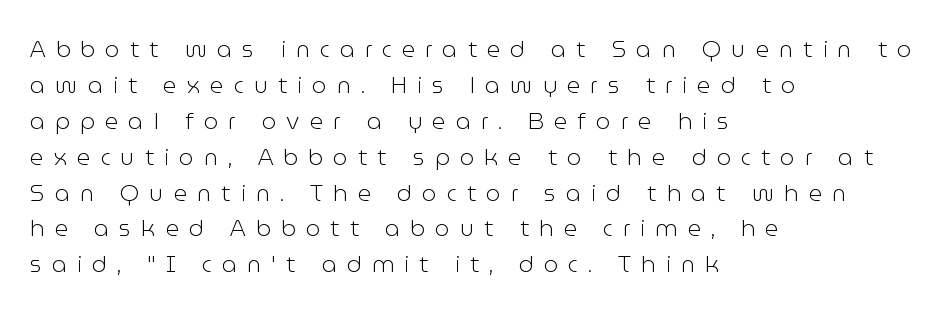
Q: Is the text bold? A: No.
Q: Is the text italic (slanted)? A: No, it is upright.
Q: Is the text underlined? A: No.
Q: How is the paragraph aligned? A: Left-aligned.
Q: Is the spacing between letters normal or unusually wide? A: Unusually wide.
Q: Is the spacing between lines tight, normal or loose? A: Normal.
